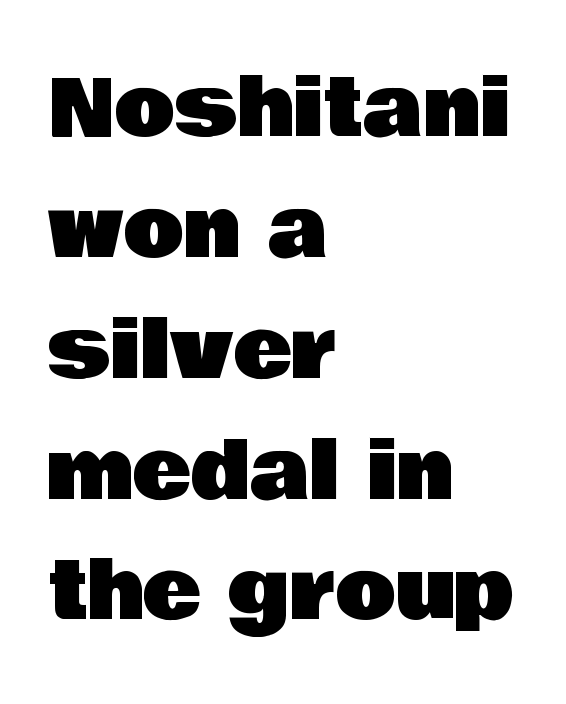
The text was rendered using a sans face with plain stroke endings. A classic flush-left, rag-right setting is used for this passage. Descenders are the only things crossing below the line. Words appear dense and cohesive because spacing is normal. Quick note: interline space is typical. The lettering holds an erect, upright posture throughout.
